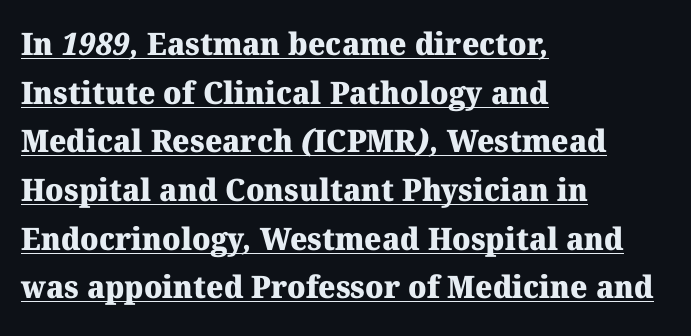
The image shows 31 px heavy serif type; set left-aligned, normal line spacing (1.57x), normal letter spacing, underlined; medium stroke contrast and a medium x-height.
